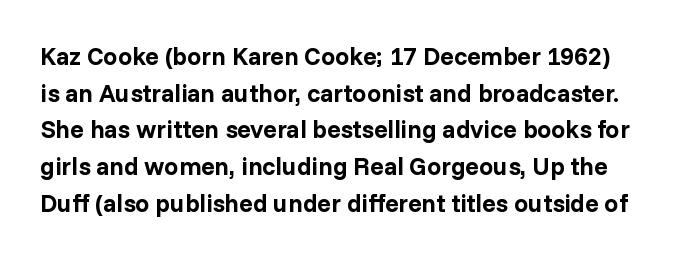
{"italic": "no", "bold": "yes", "underline": "no", "line_spacing": "normal", "line_spacing_ratio": 1.47, "letter_spacing": "normal", "letter_spacing_em": 0.0, "glyph_px": 25}
